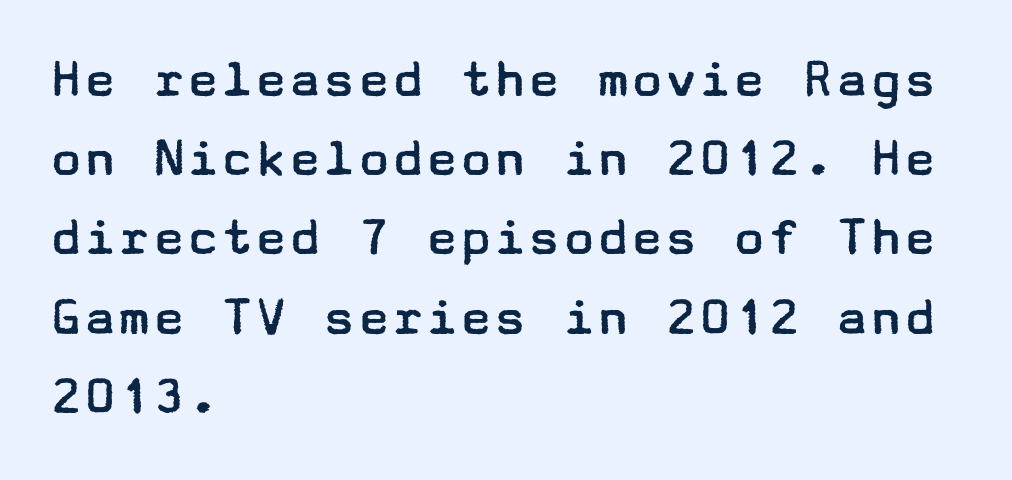
The image shows 57 px regular-weight, wide sans-serif type, upright; set left-aligned, normal line spacing (1.39x), normal letter spacing, not underlined; low stroke contrast and a medium x-height.
